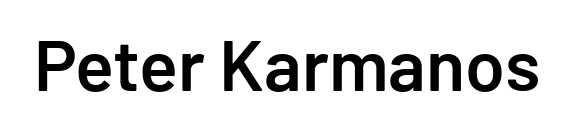
The image shows 72 px semibold sans-serif type, upright; set normal letter spacing, not underlined; low stroke contrast and a medium x-height.
